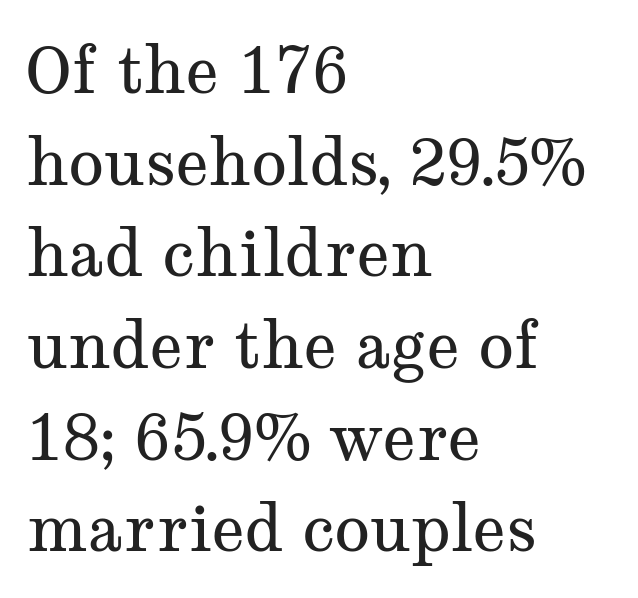
What's the leading like? Ordinary, nothing unusual. This is the regular roman posture of the typeface. Is the type heavy? It reads as light-to-regular instead. Each letter keeps its own natural width here, so spacing adapts to shape. The foot of each line stays bare and open. Nobody touched the tracking dial on this one.
